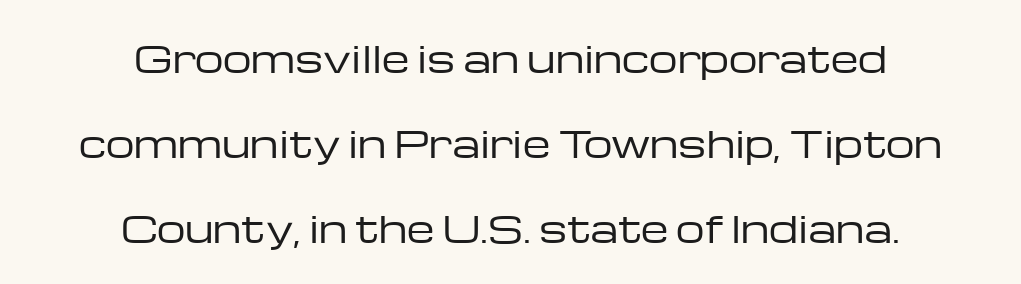
{"serif": "no", "italic": "no", "bold": "no", "weight": "regular", "width": "wide", "stroke_contrast": "low", "x_height": "medium", "monospaced": "no", "underline": "no", "align": "center", "line_spacing": "loose", "line_spacing_ratio": 2.36, "letter_spacing": "normal", "letter_spacing_em": 0.0, "glyph_px": 36}
